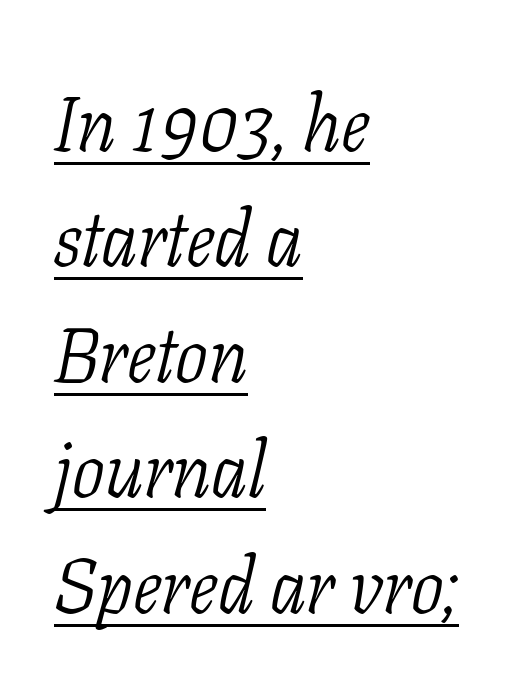
Q: Is the text bold? A: No.
Q: Is the text italic (slanted)? A: Yes, it leans right by about 11 degrees.
Q: Is the typeface a serif or a sans-serif typeface? A: Serif.
Q: Is the text underlined? A: Yes.
Q: How is the paragraph aligned? A: Left-aligned.
Q: Is the spacing between letters normal or unusually wide? A: Normal.
Q: Is the spacing between lines tight, normal or loose? A: Normal.
Q: Width (condensed, normal, or wide)? A: Condensed.
Q: Stroke contrast? A: Low.
Q: x-height? A: Medium.
Q: Monospaced? A: No.
